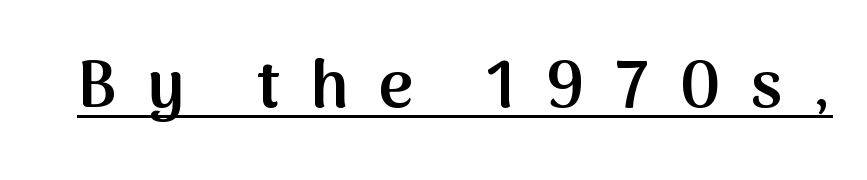
Q: Is the text bold? A: Semi-bold.
Q: Is the text italic (slanted)? A: No, it is upright.
Q: Is the typeface a serif or a sans-serif typeface? A: Sans-serif.
Q: Is the text underlined? A: Yes.
Q: Is the spacing between letters normal or unusually wide? A: Unusually wide.
Q: Width (condensed, normal, or wide)? A: Normal.
Q: Stroke contrast? A: Medium.
Q: x-height? A: Medium.
Q: Monospaced? A: No.
